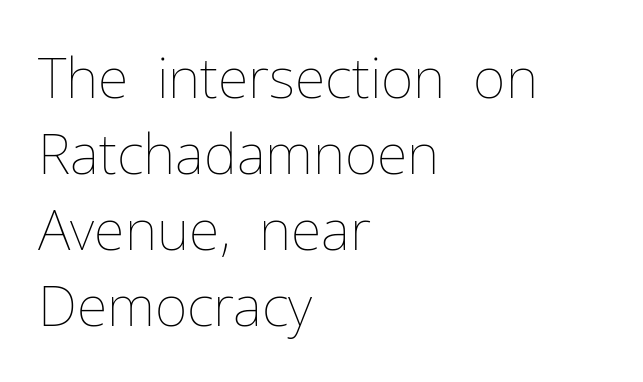
On a weight scale, this lands at 450 or below. Nobody drew a line under any word here. Ordinary non-slanted type is in use. No extra tracking has been applied to these lines. Where is the straight margin? On the left. The block of text has a typical density, with ordinary space between rows.
